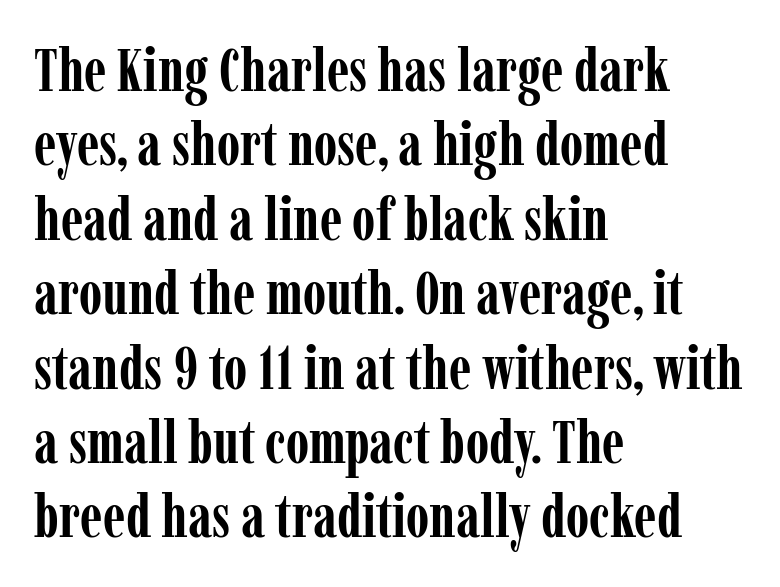
The image shows 60 px semibold, condensed serif type, upright; set left-aligned, line spacing 1.24x, normal letter spacing, not underlined; low stroke contrast and a medium x-height.
